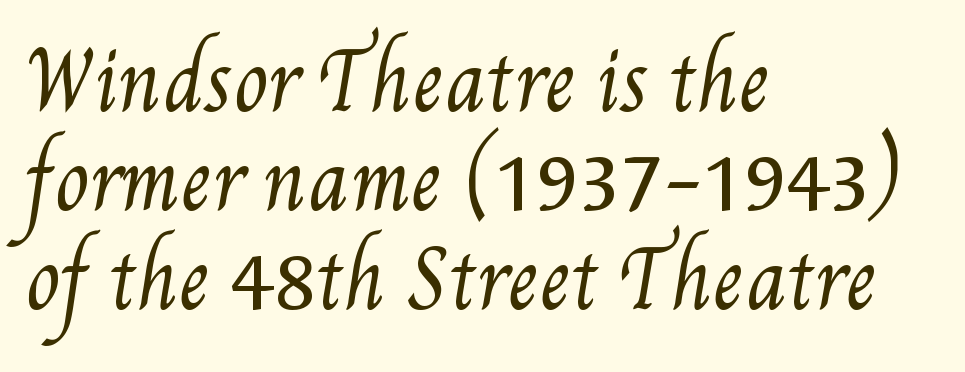
The weight would be labelled regular, book, light, or lighter still. Anything drawn beneath the words? Only blank space. Left-aligned paragraph, ragged on the right. These lines are rendered in a variable-pitch font. The space between consecutive lines is moderate. The type is set solid horizontally, with unmodified tracking.
